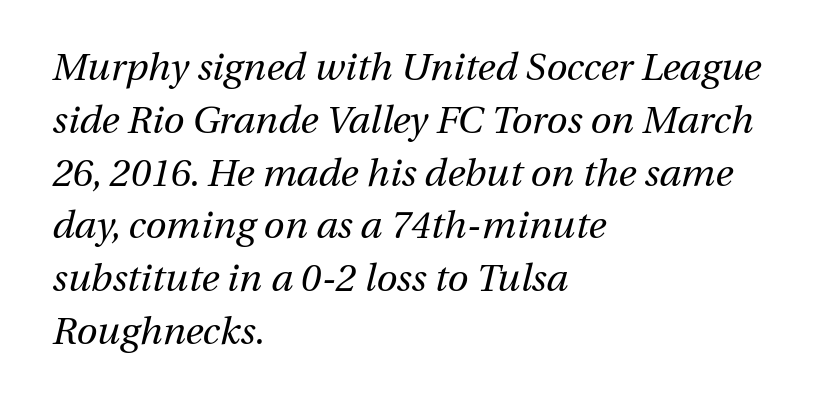
{"italic": "yes", "lean": "right", "slant_degrees": 13, "bold": "no", "weight": "regular", "width": "normal", "stroke_contrast": "medium", "x_height": "medium", "monospaced": "no", "underline": "no", "align": "left", "line_spacing": "normal", "line_spacing_ratio": 1.39, "letter_spacing": "normal", "letter_spacing_em": 0.0, "glyph_px": 38}
